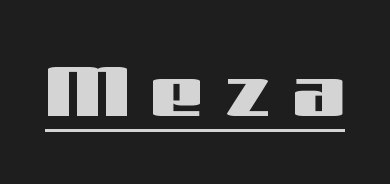
Q: Is the text italic (slanted)? A: No, it is upright.
Q: Is the typeface a serif or a sans-serif typeface? A: Sans-serif.
Q: Is the text underlined? A: Yes.
Q: Is the spacing between letters normal or unusually wide? A: Unusually wide.
Q: Width (condensed, normal, or wide)? A: Wide.
Q: Stroke contrast? A: Medium.
Q: x-height? A: Medium.
Q: Monospaced? A: No.
